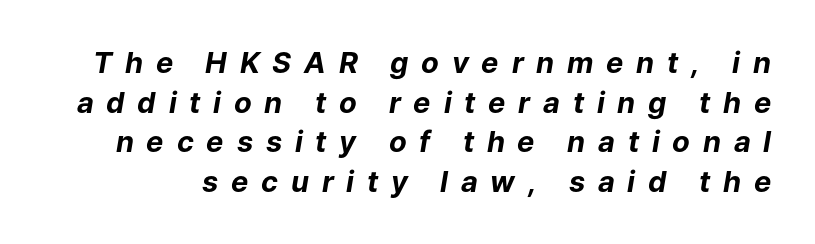
The image shows 29 px bold type, italic (leaning right); set normal line spacing (1.37x), unusually wide letter spacing (+0.44 em), not underlined; low stroke contrast and a medium x-height.
